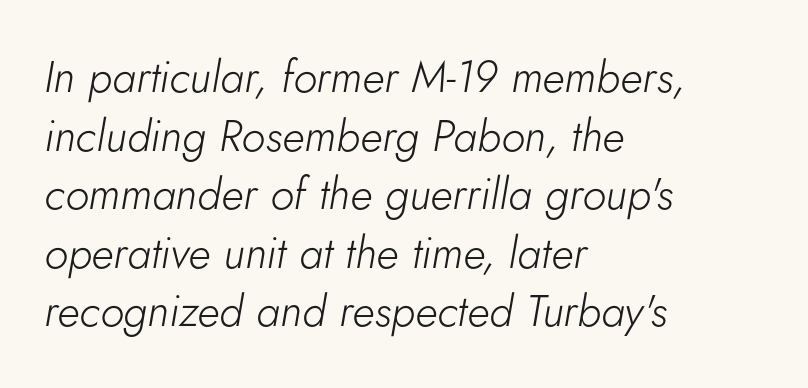
Weight: not bold — regular or lighter. Short and long lines alike share a common starting point at left. The rendering uses natural spacing where letterforms have individual widths. This sample keeps an unexceptional amount of space between lines. Short note: letters normally spaced.
